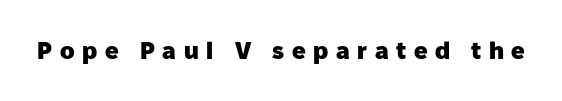
{"italic": "no", "bold": "yes", "underline": "no", "letter_spacing": "wide", "letter_spacing_em": 0.32, "glyph_px": 24}
